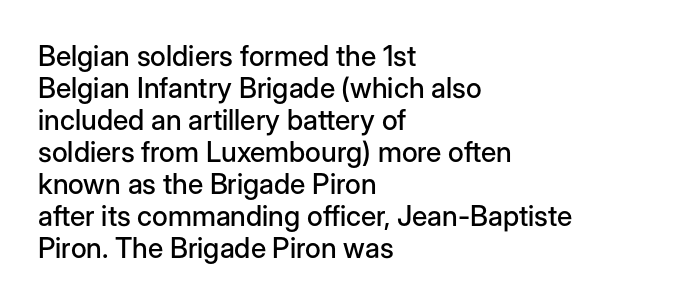
Is the block centered? No — it sits flush against the left margin. The specimen reads as upright at a glance. Spacing verdict: proportional, widths tailored to each character. The characters display no serif detailing; their extremities are plain. Is there much room between lines? No — they nearly touch. No word sits above an underline.
